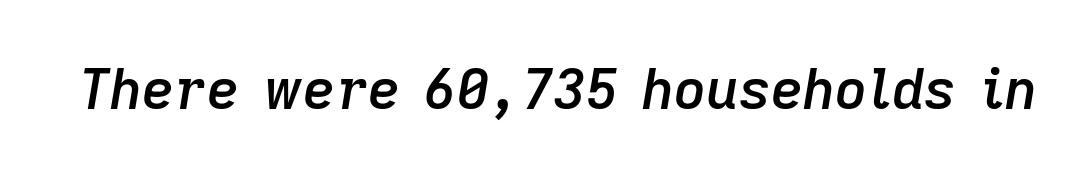
Q: Is the text bold? A: Semi-bold.
Q: Is the text italic (slanted)? A: Yes, it leans right by about 9 degrees.
Q: Is the text underlined? A: No.
Q: Is the spacing between letters normal or unusually wide? A: Normal.
Q: Width (condensed, normal, or wide)? A: Normal.
Q: Stroke contrast? A: Low.
Q: x-height? A: Medium.
Q: Monospaced? A: No.
